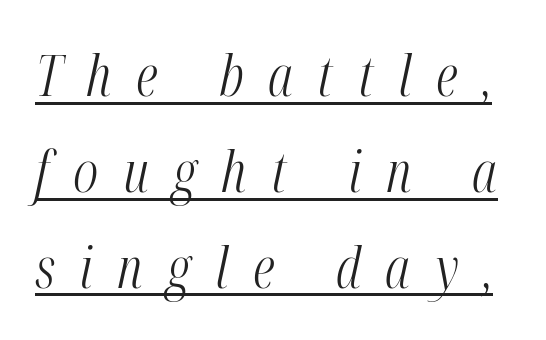
{"italic": "yes", "lean": "right", "slant_degrees": 12, "bold": "no", "weight": "light", "width": "condensed", "stroke_contrast": "medium", "x_height": "medium", "monospaced": "no", "underline": "yes", "line_spacing": "normal", "line_spacing_ratio": 1.68, "letter_spacing": "wide", "letter_spacing_em": 0.43, "glyph_px": 57}
